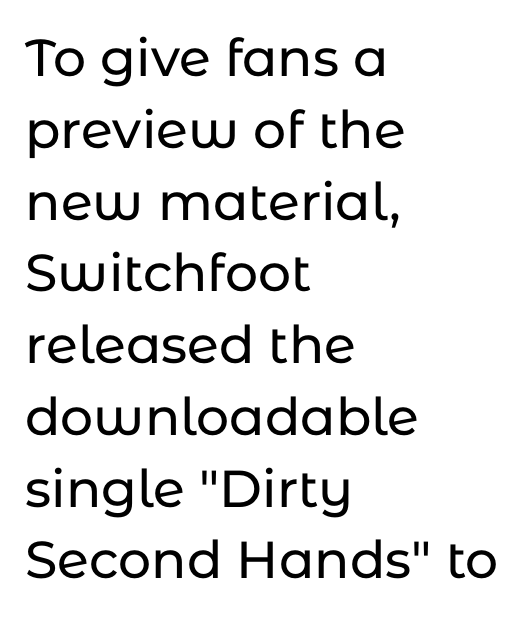
The ragged edge is on the right, which tells us the setting is flush left. Observe the absence of serifs on each vertical stroke in this sample. This sample uses an upright cut, with every glyph sitting square on the baseline. Check the space under the baseline: it is left empty.
